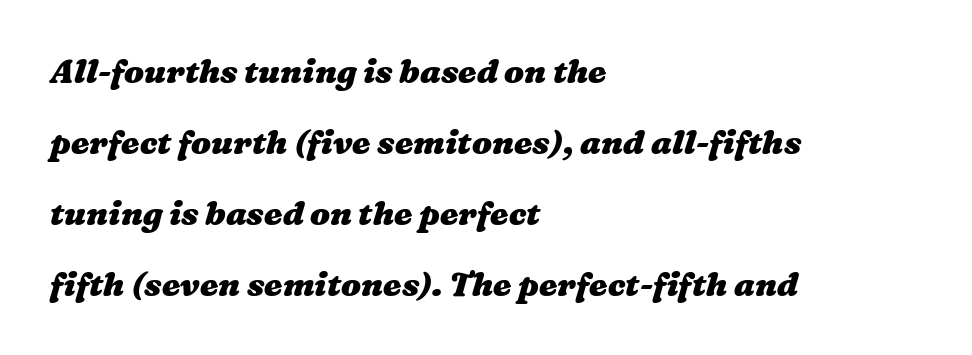
Q: Is the text bold? A: Yes.
Q: Is the text underlined? A: No.
Q: How is the paragraph aligned? A: Left-aligned.
Q: Is the spacing between letters normal or unusually wide? A: Normal.
Q: Is the spacing between lines tight, normal or loose? A: Loose.
Q: Width (condensed, normal, or wide)? A: Wide.
Q: Stroke contrast? A: Medium.
Q: x-height? A: Medium.
Q: Monospaced? A: No.
